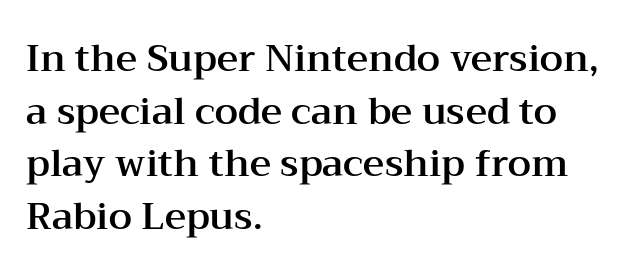
The image shows 37 px wide serif type, upright; set left-aligned, normal line spacing (1.42x), normal letter spacing, not underlined; medium stroke contrast and a medium x-height.
